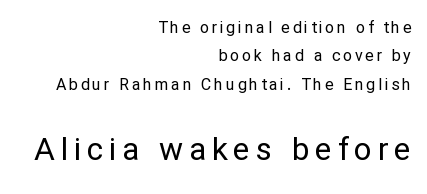
{"serif": "no", "italic": "no", "bold": "no", "weight": "regular", "width": "normal", "stroke_contrast": "low", "x_height": "medium", "monospaced": "no", "underline": "no", "align": "right", "line_spacing_ratio": 1.77, "larger_block": "second", "size_ratio": 2.0, "glyph_px": 32}
